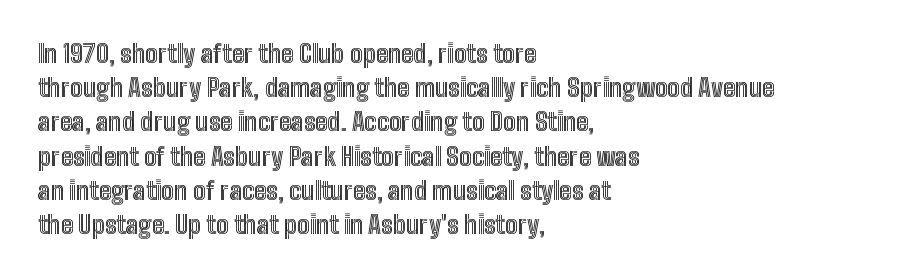
The image shows 25 px text type, upright; set left-aligned, normal line spacing (1.37x), normal letter spacing, not underlined.
